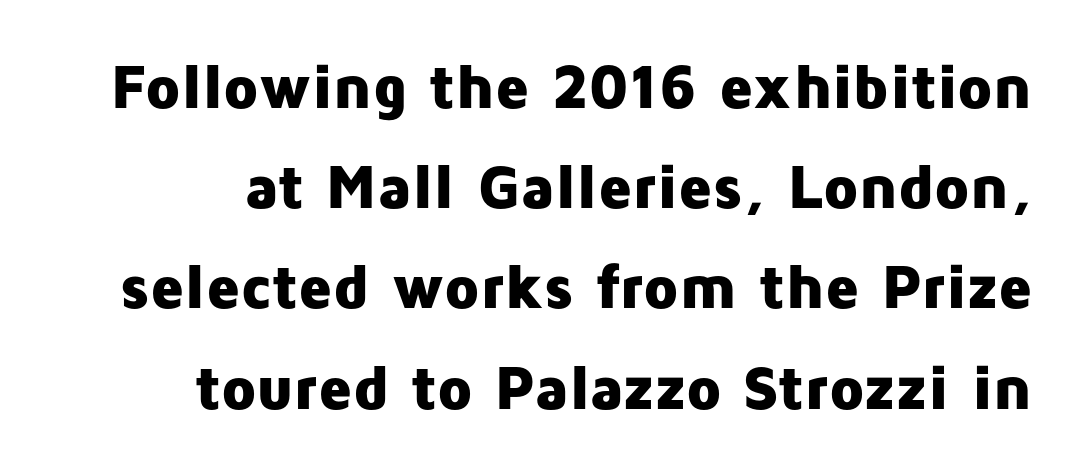
{"serif": "no", "italic": "no", "bold": "yes", "weight": "heavy", "width": "normal", "stroke_contrast": "low", "x_height": "medium", "monospaced": "no", "underline": "no", "line_spacing": "normal", "line_spacing_ratio": 1.59, "letter_spacing": "normal", "letter_spacing_em": 0.0, "glyph_px": 63}
